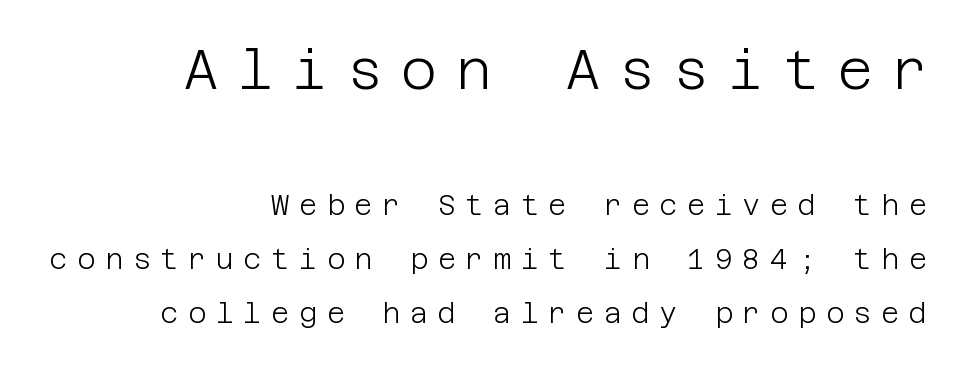
The passage is arranged like a letterhead date or caption credit — flush right. Posture: vertical. This rendering widens character spacing well past its baseline value. The emphasis by scale lands on block number one, above. To sum up the face: it is a sans, with no serifs. Compared with a typical body face, this is equally light or lighter still.
